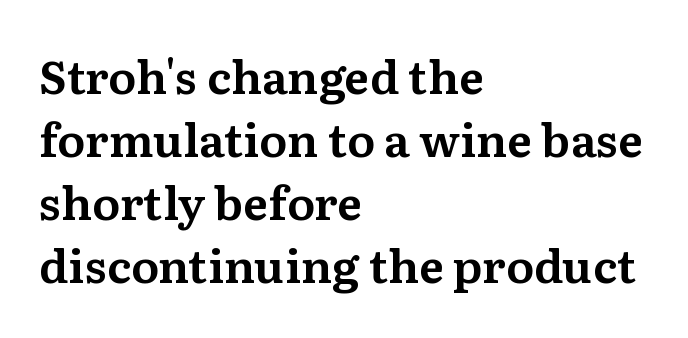
{"serif": "yes", "italic": "no", "width": "normal", "stroke_contrast": "medium", "x_height": "medium", "monospaced": "no", "underline": "no", "align": "left", "line_spacing": "normal", "line_spacing_ratio": 1.37, "letter_spacing": "normal", "letter_spacing_em": 0.0, "glyph_px": 46}
